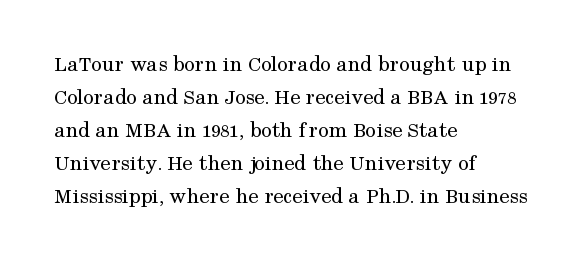
Q: Is the text bold? A: No.
Q: Is the text italic (slanted)? A: No, it is upright.
Q: Is the text underlined? A: No.
Q: How is the paragraph aligned? A: Left-aligned.
Q: Is the spacing between letters normal or unusually wide? A: Normal.
Q: Is the spacing between lines tight, normal or loose? A: Normal.
